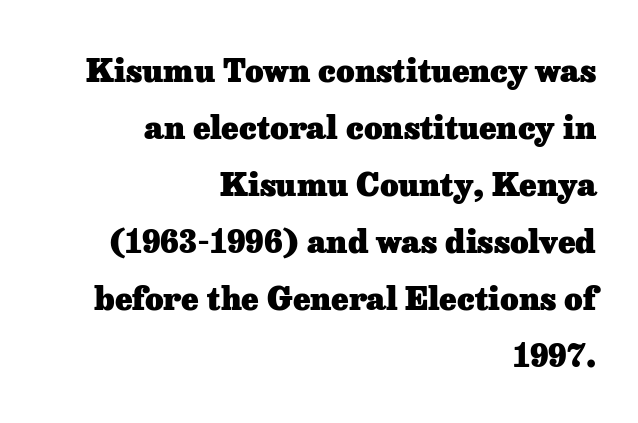
The image shows 32 px heavy serif type, upright; set right-aligned, line spacing 1.78x, normal letter spacing, not underlined; low stroke contrast and a medium x-height.
